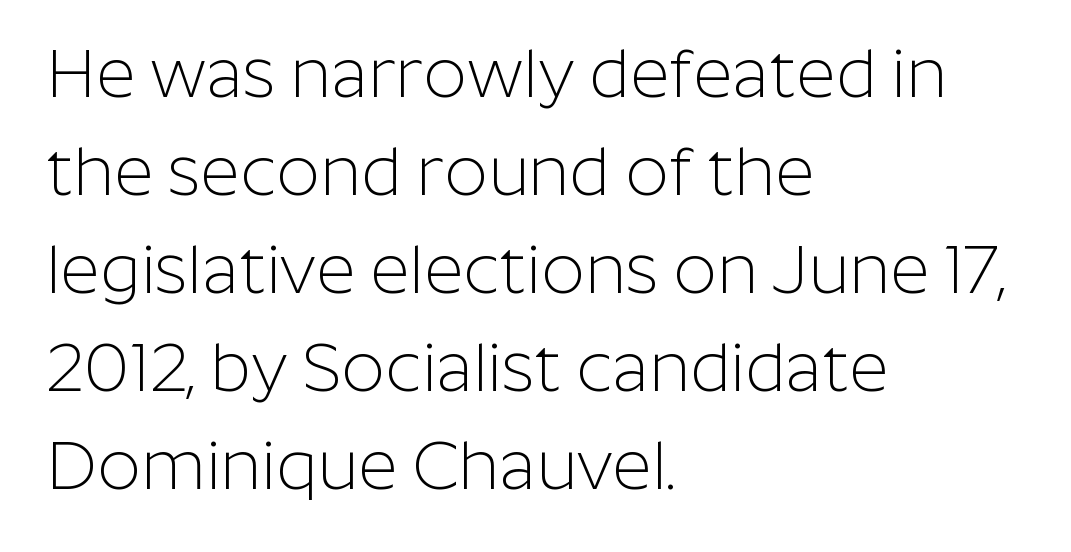
{"serif": "no", "italic": "no", "bold": "no", "weight": "light", "width": "normal", "stroke_contrast": "low", "x_height": "medium", "monospaced": "no", "underline": "no", "align": "left", "line_spacing": "normal", "line_spacing_ratio": 1.44, "letter_spacing": "normal", "letter_spacing_em": 0.0, "glyph_px": 68}
